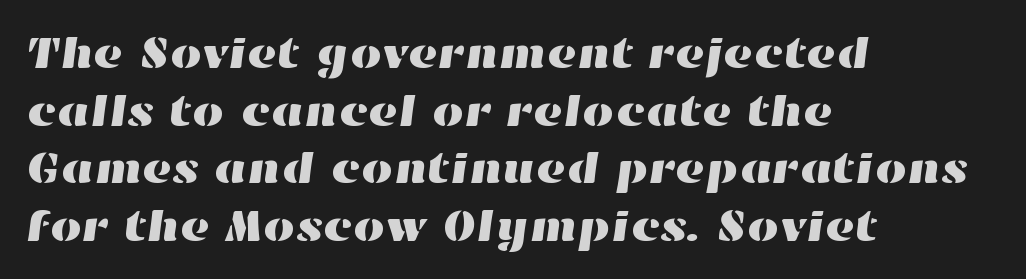
Q: Is the text underlined? A: No.
Q: How is the paragraph aligned? A: Left-aligned.
Q: Is the spacing between letters normal or unusually wide? A: Normal.
Q: Is the spacing between lines tight, normal or loose? A: Normal.
Q: Width (condensed, normal, or wide)? A: Wide.
Q: Stroke contrast? A: High.
Q: x-height? A: Medium.
Q: Monospaced? A: No.
